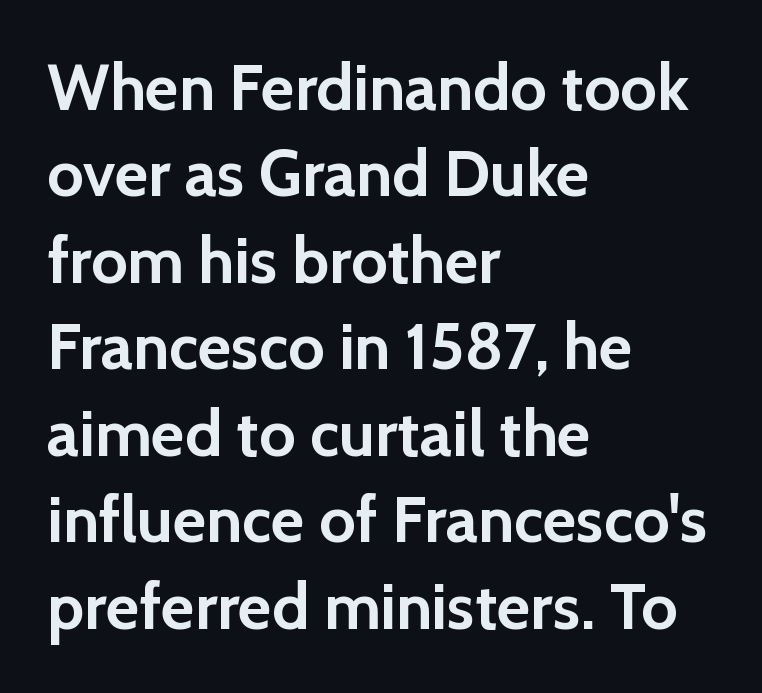
{"serif": "no", "italic": "no", "bold": "yes", "weight": "semibold", "width": "normal", "x_height": "medium", "monospaced": "no", "underline": "no", "align": "left", "line_spacing": "normal", "line_spacing_ratio": 1.33, "letter_spacing": "normal", "letter_spacing_em": 0.0, "glyph_px": 65}
